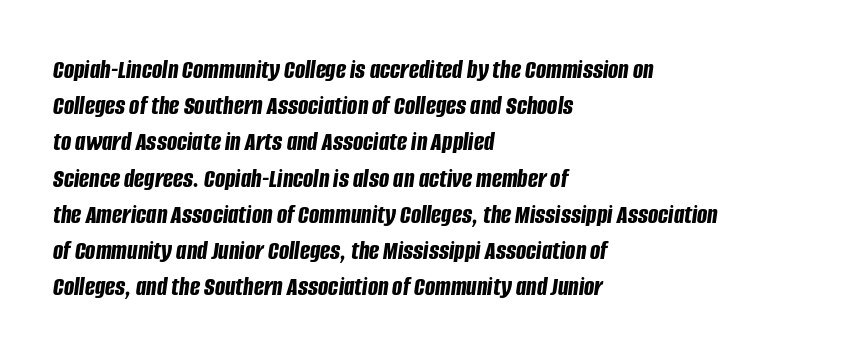
Horizontally, the lines are justified to the leading edge only. If you drew a line through each stem, it would be angled. This rendering leaves character spacing at its baseline value. This rendering features lettering with no underline. Baseline-to-baseline distance is the conventional proportion of letter height.
